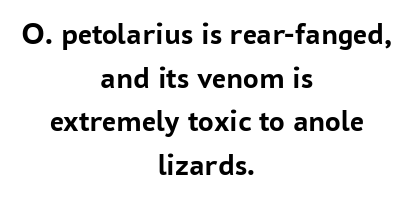
{"serif": "no", "italic": "no", "bold": "yes", "weight": "semibold", "width": "normal", "stroke_contrast": "low", "x_height": "medium", "monospaced": "no", "underline": "no", "align": "center", "line_spacing": "normal", "line_spacing_ratio": 1.41, "letter_spacing": "normal", "letter_spacing_em": 0.0, "glyph_px": 31}
